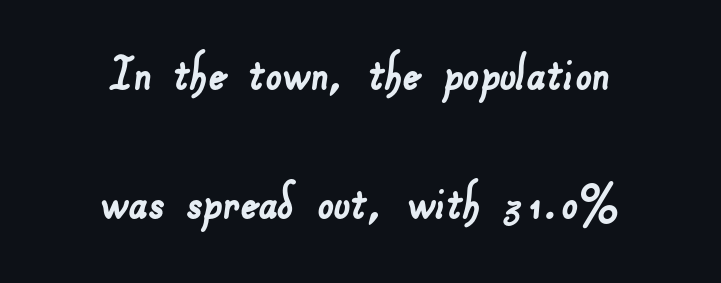
Q: Is the typeface a serif or a sans-serif typeface? A: Sans-serif.
Q: Is the text underlined? A: No.
Q: How is the paragraph aligned? A: Centered.
Q: Is the spacing between letters normal or unusually wide? A: Normal.
Q: Is the spacing between lines tight, normal or loose? A: Loose.
Q: Width (condensed, normal, or wide)? A: Normal.
Q: Stroke contrast? A: Low.
Q: x-height? A: Small.
Q: Monospaced? A: No.
